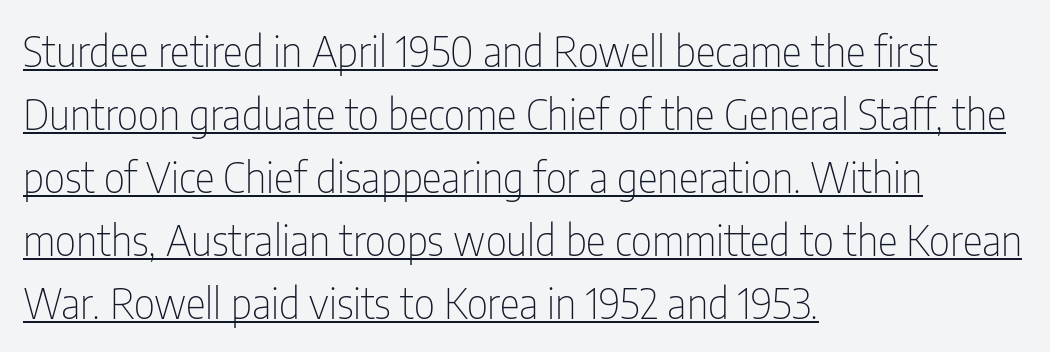
You could not count columns in this text — the font is proportionally spaced. When letters stand straight like this, we call the style roman or upright. Nope, no serifs anywhere on these letters. Tracking here is standard; glyphs follow each other at the usual distance. The lines sit at an ordinary, default distance from one another. These glyphs show unthickened strokes, regular width or finer.
